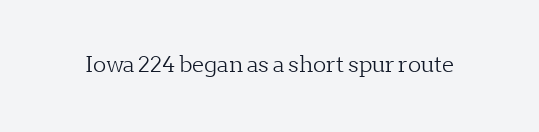
The image shows 22 px text type, upright; set normal letter spacing, not underlined.
